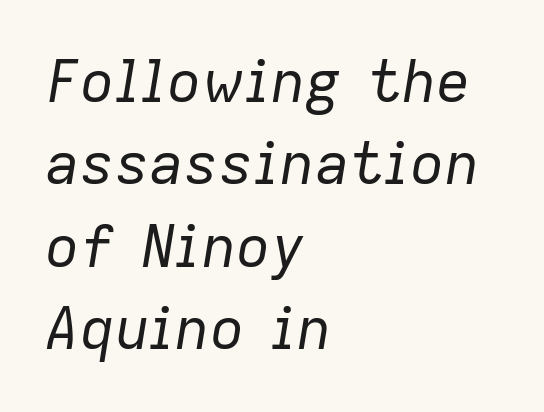
{"italic": "yes", "lean": "right", "slant_degrees": 9, "bold": "no", "weight": "regular", "width": "normal", "stroke_contrast": "low", "x_height": "medium", "monospaced": "no", "underline": "no", "align": "left", "line_spacing": "normal", "line_spacing_ratio": 1.42, "letter_spacing": "normal", "letter_spacing_em": 0.0, "glyph_px": 58}
